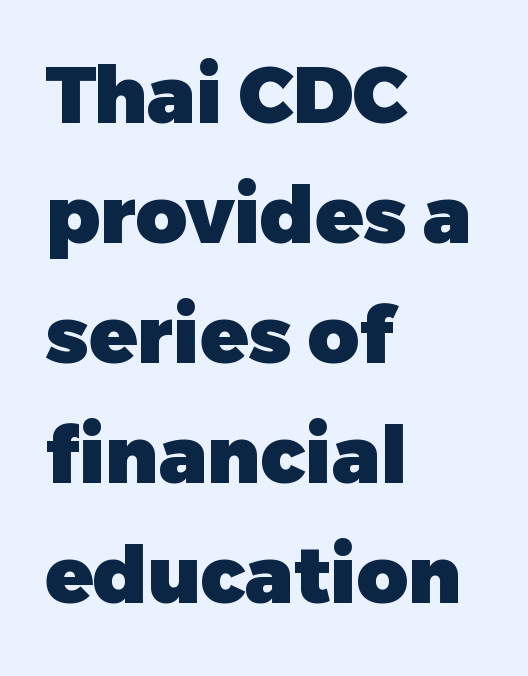
{"serif": "no", "italic": "no", "bold": "yes", "weight": "heavy", "width": "normal", "stroke_contrast": "low", "x_height": "medium", "monospaced": "no", "underline": "no", "align": "left", "line_spacing": "normal", "line_spacing_ratio": 1.52, "letter_spacing": "normal", "letter_spacing_em": 0.0, "glyph_px": 79}
